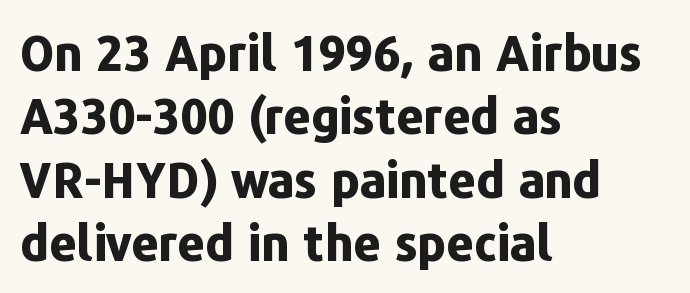
Q: Is the text bold? A: Yes.
Q: Is the text italic (slanted)? A: No, it is upright.
Q: Is the typeface a serif or a sans-serif typeface? A: Sans-serif.
Q: Is the text underlined? A: No.
Q: How is the paragraph aligned? A: Left-aligned.
Q: Is the spacing between letters normal or unusually wide? A: Normal.
Q: Is the spacing between lines tight, normal or loose? A: Normal.
Q: Width (condensed, normal, or wide)? A: Normal.
Q: Stroke contrast? A: Low.
Q: x-height? A: Medium.
Q: Monospaced? A: No.
